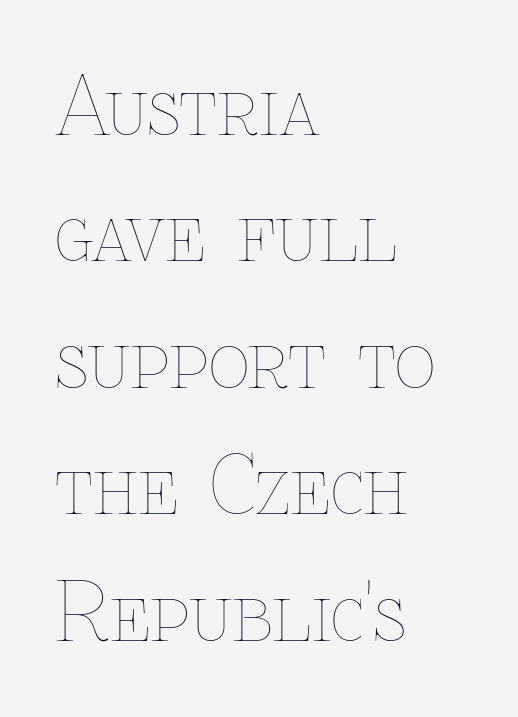
{"italic": "no", "bold": "no", "weight": "thin", "width": "normal", "stroke_contrast": "low", "x_height": "medium", "monospaced": "no", "underline": "no", "align": "left", "line_spacing": "normal", "line_spacing_ratio": 1.58, "letter_spacing": "normal", "letter_spacing_em": 0.0, "glyph_px": 80}
